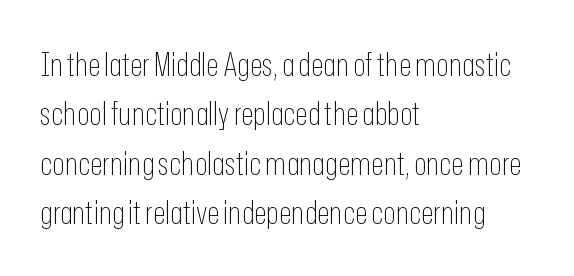
The typesetter chose a ragged-right arrangement here. It's the straight-up-and-down kind of type. The characters display no serif detailing; their extremities are plain. This sample has the flowing, uneven cadence of proportional lettering.
